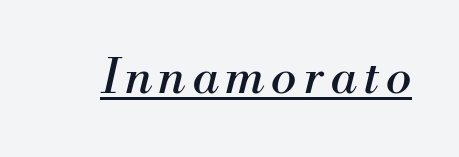
The image shows 48 px regular-weight serif type, italic (leaning right); set underlined; medium stroke contrast and a small x-height.
